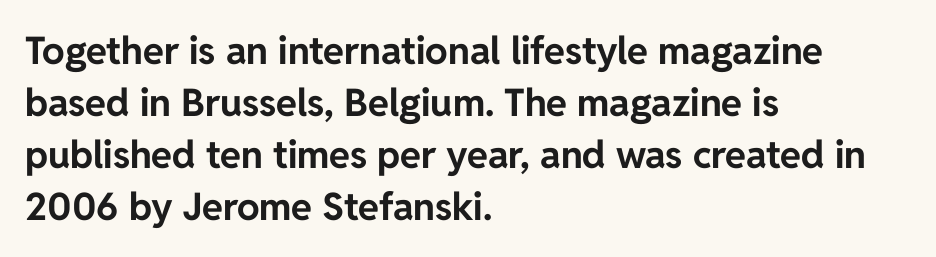
Q: Is the text bold? A: Yes.
Q: Is the text italic (slanted)? A: No, it is upright.
Q: Is the typeface a serif or a sans-serif typeface? A: Sans-serif.
Q: Is the text underlined? A: No.
Q: How is the paragraph aligned? A: Left-aligned.
Q: Is the spacing between letters normal or unusually wide? A: Normal.
Q: Is the spacing between lines tight, normal or loose? A: Normal.
Q: Width (condensed, normal, or wide)? A: Normal.
Q: Stroke contrast? A: Low.
Q: x-height? A: Medium.
Q: Monospaced? A: No.
